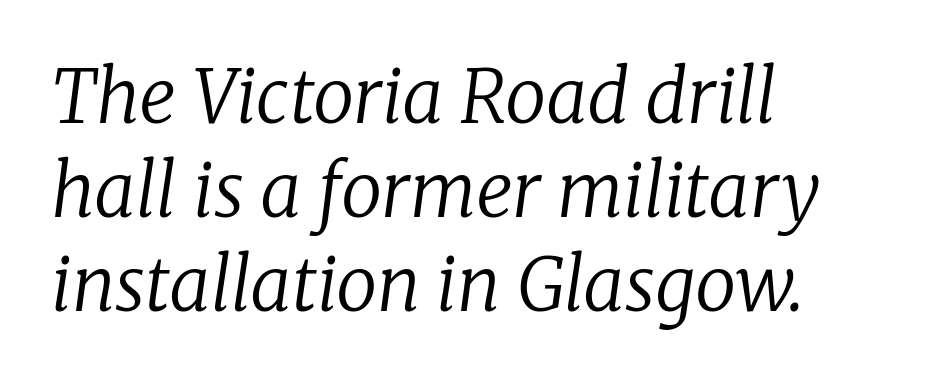
{"serif": "yes", "italic": "yes", "lean": "right", "slant_degrees": 8, "bold": "no", "weight": "regular", "width": "normal", "stroke_contrast": "low", "x_height": "medium", "monospaced": "no", "underline": "no", "align": "left", "line_spacing": "normal", "line_spacing_ratio": 1.29, "letter_spacing": "normal", "letter_spacing_em": 0.0, "glyph_px": 73}
